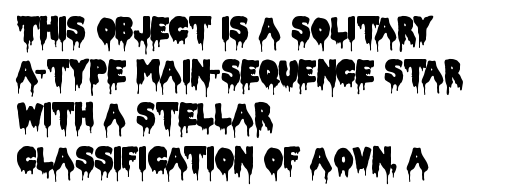
The image shows 30 px condensed sans-serif type, upright; set left-aligned, normal line spacing (1.44x), normal letter spacing, not underlined; low stroke contrast and a large x-height.
